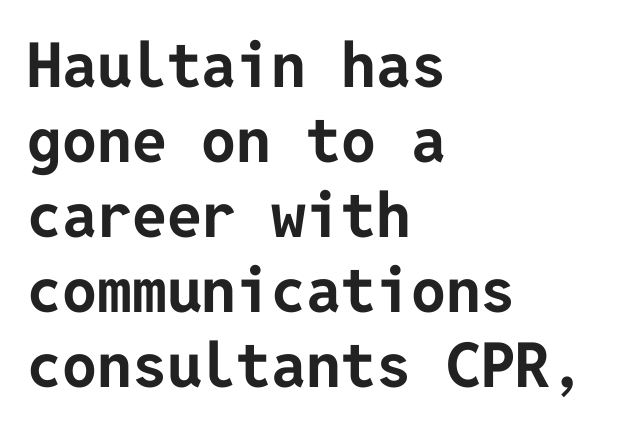
The image shows 62 px bold sans-serif type, upright; set left-aligned, line spacing 1.21x, normal letter spacing, not underlined; low stroke contrast and a medium x-height.
